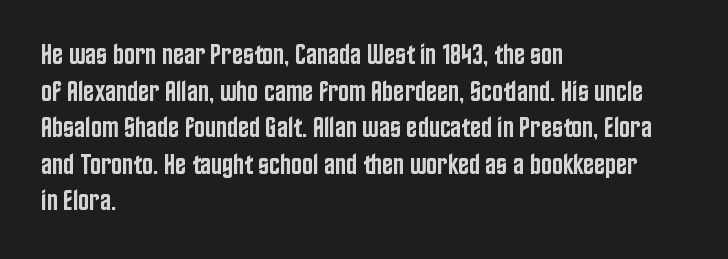
{"serif": "no", "italic": "no", "bold": "semi", "weight": "semibold", "width": "condensed", "stroke_contrast": "low", "x_height": "large", "monospaced": "no", "underline": "no", "align": "left", "line_spacing": "normal", "line_spacing_ratio": 1.26, "letter_spacing": "normal", "letter_spacing_em": 0.0, "glyph_px": 29}
